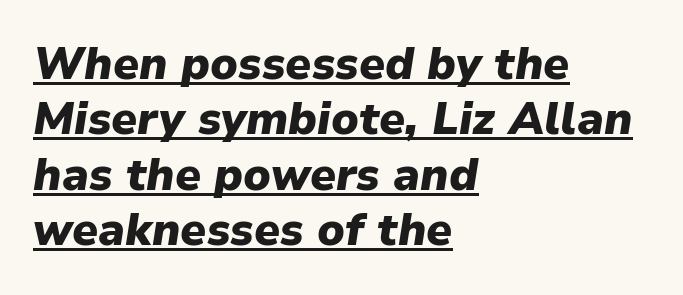
The image shows 45 px heavy type, italic (leaning right); set left-aligned, line spacing 1.23x, normal letter spacing, underlined; low stroke contrast and a medium x-height.
